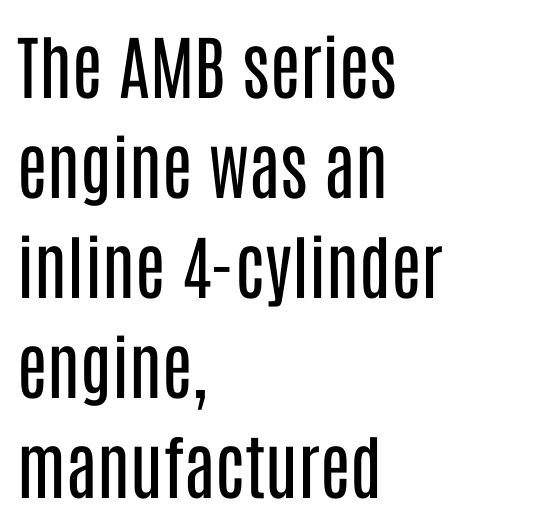
The image shows 70 px regular-weight, condensed sans-serif type, upright; set left-aligned, normal line spacing (1.43x), normal letter spacing, not underlined; low stroke contrast and a large x-height.
